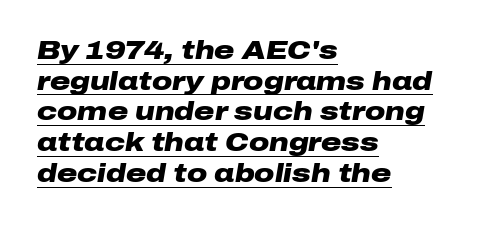
Q: Is the text bold? A: Yes.
Q: Is the text italic (slanted)? A: Yes, it leans right by about 10 degrees.
Q: Is the text underlined? A: Yes.
Q: How is the paragraph aligned? A: Left-aligned.
Q: Is the spacing between letters normal or unusually wide? A: Normal.
